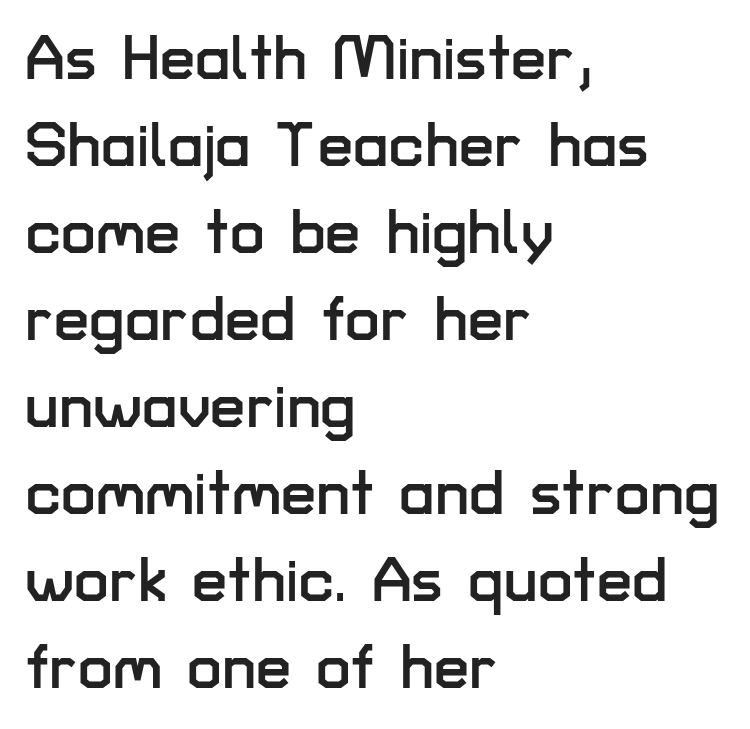
Does extra space separate the letters? No, they use regular spacing. Note the varied advance widths — an 'i' is clearly narrower than an 'm'. Is this a sans? Yes — the strokes have no serifs. Summary of vertical rhythm: regular, with standard interline spacing.
